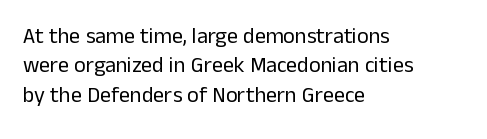
Q: Is the text bold? A: No.
Q: Is the text italic (slanted)? A: No, it is upright.
Q: Is the text underlined? A: No.
Q: How is the paragraph aligned? A: Left-aligned.
Q: Is the spacing between letters normal or unusually wide? A: Normal.
Q: Is the spacing between lines tight, normal or loose? A: Normal.
